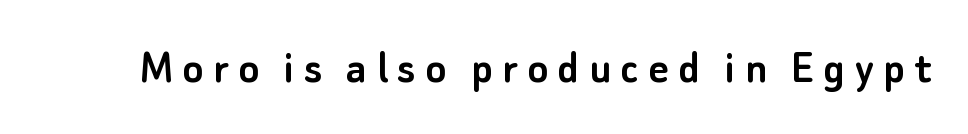
Q: Is the text italic (slanted)? A: No, it is upright.
Q: Is the typeface a serif or a sans-serif typeface? A: Sans-serif.
Q: Is the text underlined? A: No.
Q: Width (condensed, normal, or wide)? A: Normal.
Q: Stroke contrast? A: Low.
Q: x-height? A: Small.
Q: Monospaced? A: No.
